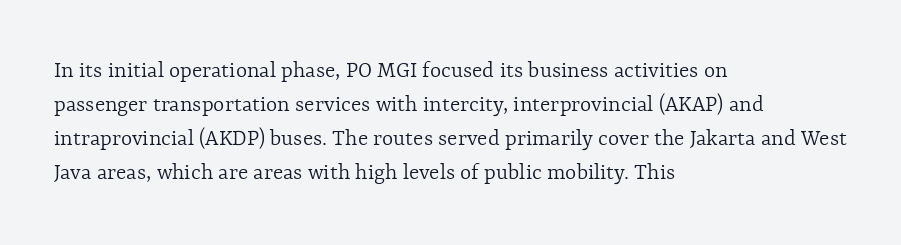
Just letters on the line, the space beneath them empty. The lines sit at an ordinary, default distance from one another. Reading down the block, your eye returns to a fixed left position each line. Think standard paragraph weight, or any step lighter than that.
